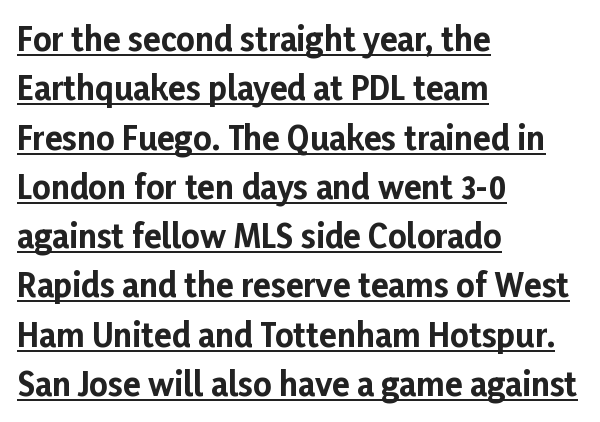
The space between consecutive lines is moderate. Looks like someone drew a line under every word here. Look at the stroke-to-counter ratio: heavy, a bold. What stands out about the letter spacing? Nothing — it is the standard amount.
